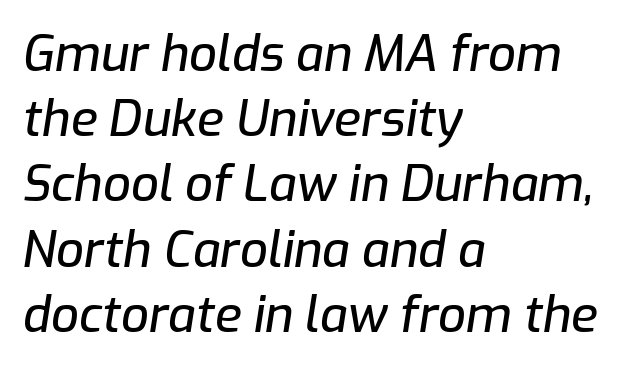
This sample uses plain, unmodified letter spacing. Just letters on the line, the space beneath them empty. Reading down the block, your eye returns to a fixed left position each line. Compared with ordinary roman type, these characters are visibly tilted. Normally led — the rows are evenly, conventionally spaced.
